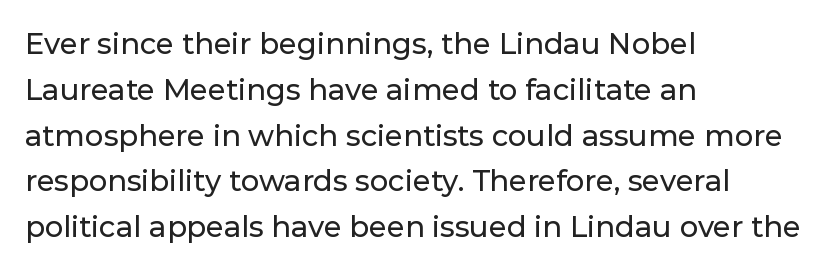
Q: Is the text italic (slanted)? A: No, it is upright.
Q: Is the typeface a serif or a sans-serif typeface? A: Sans-serif.
Q: Is the text underlined? A: No.
Q: How is the paragraph aligned? A: Left-aligned.
Q: Is the spacing between letters normal or unusually wide? A: Normal.
Q: Is the spacing between lines tight, normal or loose? A: Normal.
Q: Width (condensed, normal, or wide)? A: Normal.
Q: Stroke contrast? A: Low.
Q: x-height? A: Medium.
Q: Monospaced? A: No.
